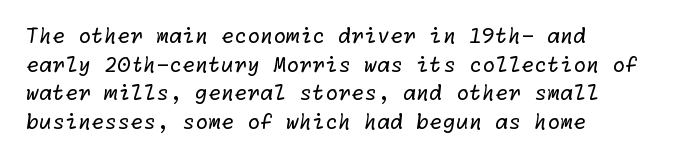
{"bold": "no", "underline": "no", "align": "left", "line_spacing": "normal", "line_spacing_ratio": 1.36, "letter_spacing": "normal", "letter_spacing_em": 0.0, "glyph_px": 21}
